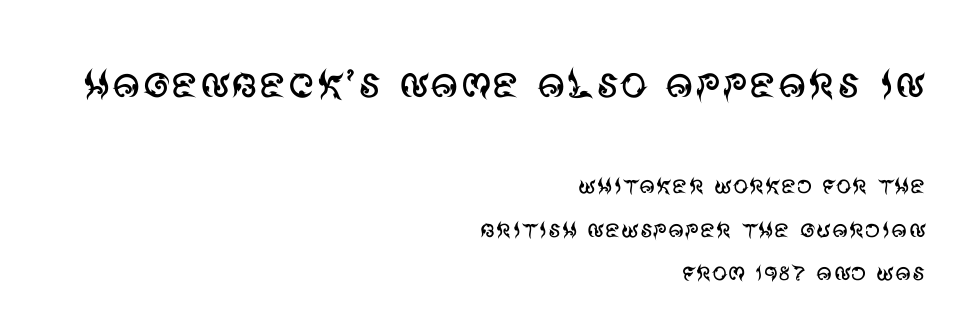
{"serif": "no", "italic": "no", "bold": "no", "weight": "regular", "width": "normal", "stroke_contrast": "medium", "x_height": "large", "monospaced": "no", "underline": "no", "align": "right", "line_spacing": "normal", "line_spacing_ratio": 1.39, "letter_spacing": "normal", "letter_spacing_em": 0.0, "larger_block": "first", "size_ratio": 1.77, "glyph_px": 55}
